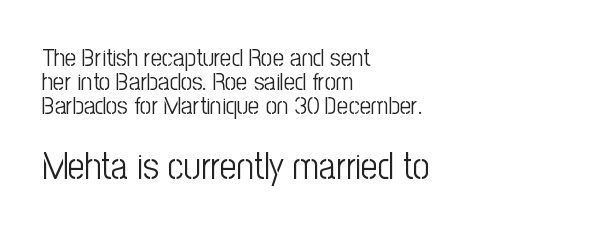
Q: Is the text bold? A: No.
Q: Is the text italic (slanted)? A: No, it is upright.
Q: Is the typeface a serif or a sans-serif typeface? A: Sans-serif.
Q: Is the text underlined? A: No.
Q: How is the paragraph aligned? A: Left-aligned.
Q: Is the spacing between letters normal or unusually wide? A: Normal.
Q: Is the spacing between lines tight, normal or loose? A: Tight.
Q: Which block of text is set in a larger size, the first (top) or the second (bottom)? A: The second (bottom) one.
Q: Width (condensed, normal, or wide)? A: Condensed.
Q: Stroke contrast? A: Low.
Q: x-height? A: Medium.
Q: Monospaced? A: No.
